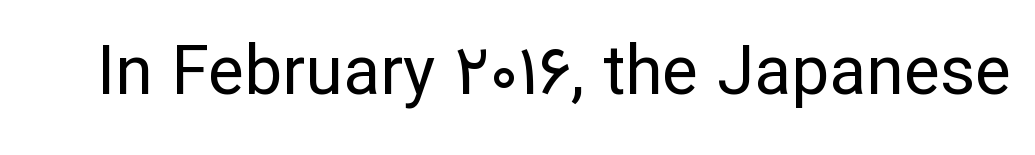
{"serif": "no", "italic": "no", "bold": "no", "weight": "regular", "width": "normal", "stroke_contrast": "low", "x_height": "medium", "monospaced": "no", "underline": "no", "letter_spacing": "normal", "letter_spacing_em": 0.0, "glyph_px": 68}
